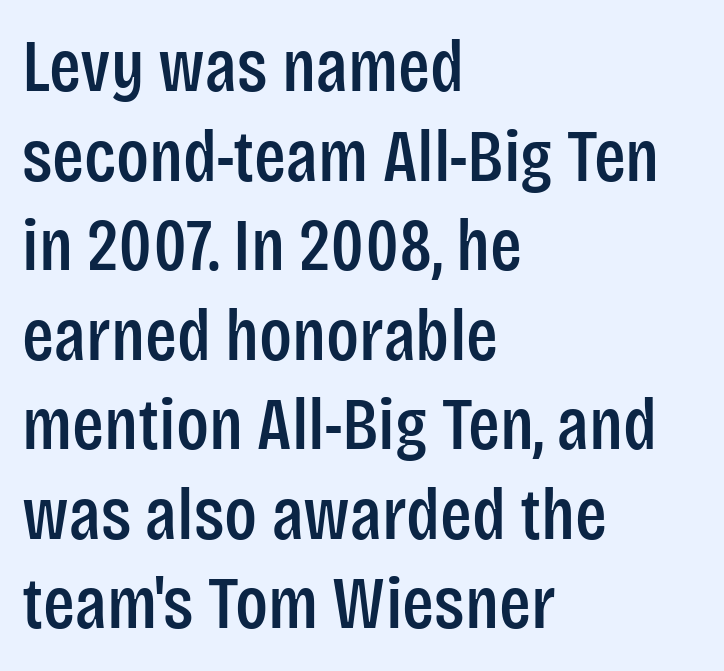
This sample uses an upright cut, with every glyph sitting square on the baseline. The rendering uses natural spacing where letterforms have individual widths. The passage is arranged the way most books set body copy — flush left. Tracking here is standard; glyphs follow each other at the usual distance. No word sits above an underline.
